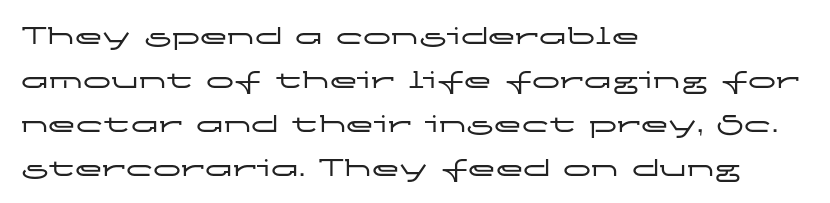
The image shows 28 px wide sans-serif type, upright; set left-aligned, normal line spacing (1.57x), normal letter spacing, not underlined; low stroke contrast and a medium x-height.
